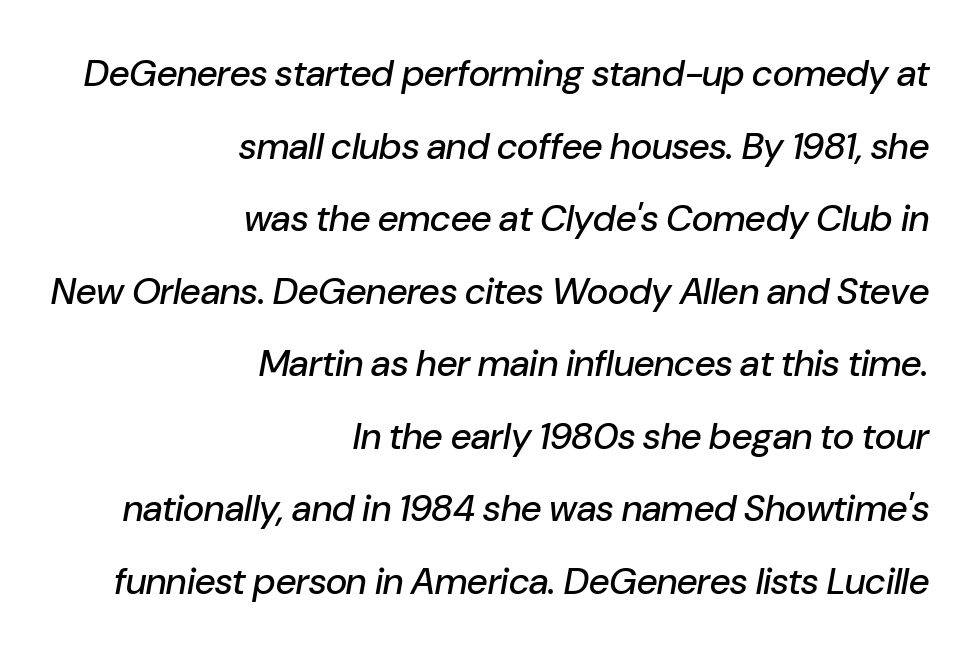
{"italic": "yes", "lean": "right", "slant_degrees": 10, "width": "normal", "stroke_contrast": "low", "x_height": "medium", "monospaced": "no", "underline": "no", "align": "right", "line_spacing": "loose", "line_spacing_ratio": 1.96, "letter_spacing": "normal", "letter_spacing_em": 0.0, "glyph_px": 37}
